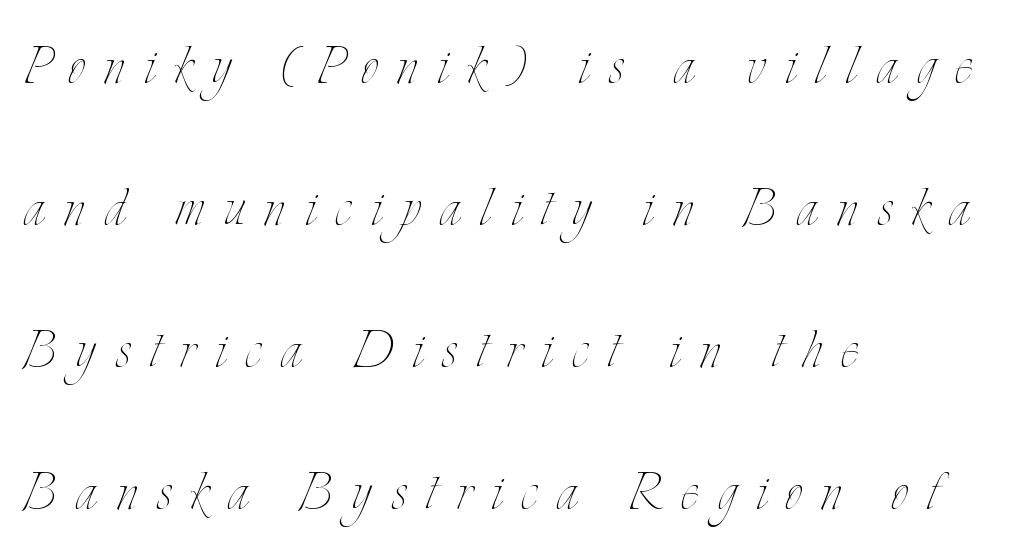
{"bold": "no", "weight": "thin", "width": "condensed", "stroke_contrast": "low", "x_height": "small", "monospaced": "no", "underline": "no", "align": "left", "line_spacing": "loose", "line_spacing_ratio": 2.09, "letter_spacing": "wide", "letter_spacing_em": 0.29, "glyph_px": 68}
